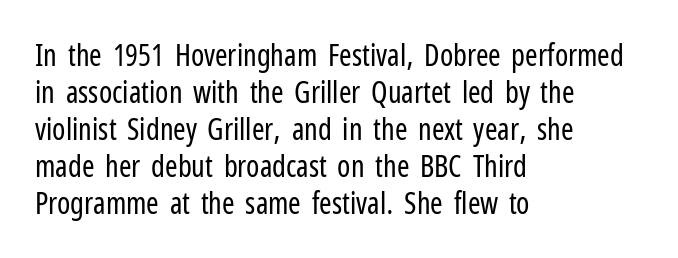
When letters stand straight like this, we call the style roman or upright. No extra tracking has been applied to these lines. The rendering uses natural spacing where letterforms have individual widths. Glance below the letters and you will spot only blank space.
